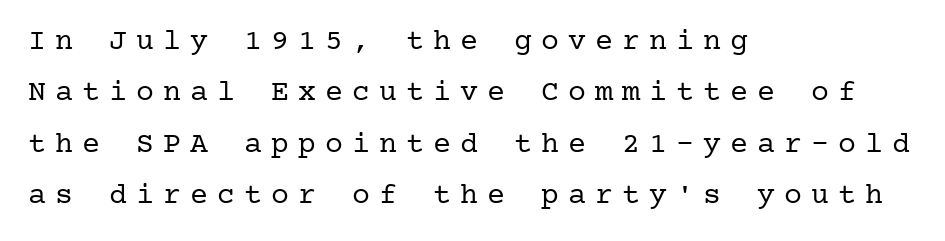
{"serif": "yes", "italic": "no", "bold": "no", "weight": "regular", "width": "normal", "stroke_contrast": "low", "x_height": "medium", "underline": "no", "align": "left", "line_spacing_ratio": 1.71, "letter_spacing": "wide", "letter_spacing_em": 0.3, "glyph_px": 30}
